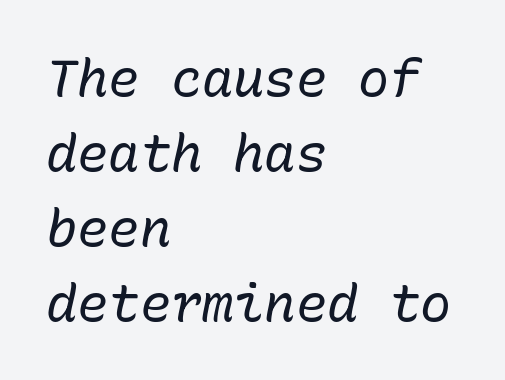
Nothing unusual about the tracking: characters are spaced as the font intends. The strokes carry an ordinary text weight at most. Anything drawn beneath the words? Only blank space. Looks like terminal output: every glyph gets an equal slot. Teacher's note: observe the even left margin — that is flush-left alignment. Tall strokes in this sample are angled rather than plumb.
